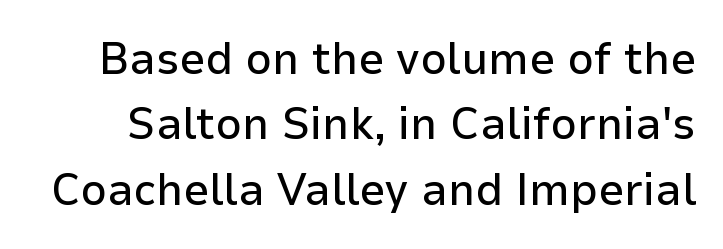
The image shows 46 px sans-serif type, upright; set normal line spacing (1.42x), normal letter spacing, not underlined; low stroke contrast and a medium x-height.
